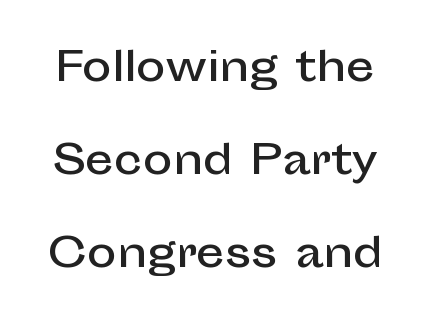
You could call the tracking neutral — neither tight nor loose. Spacing verdict: proportional, widths tailored to each character. The vertical gap from one line to the next is large. When letters stand straight like this, we call the style roman or upright. Serifs: no, the terminals of the letterforms are clean. The strip under each line holds only bare page.
